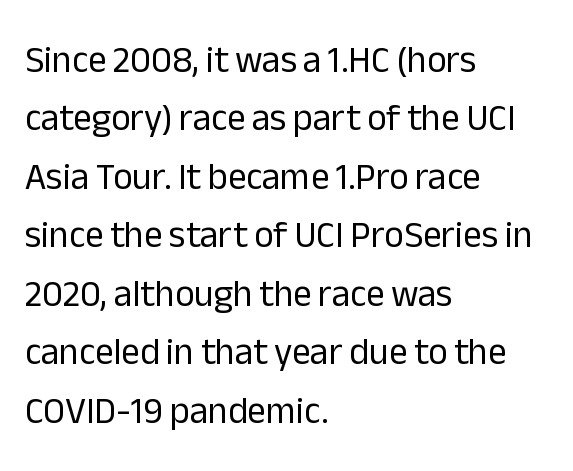
{"serif": "no", "italic": "no", "bold": "no", "weight": "regular", "width": "normal", "stroke_contrast": "low", "x_height": "medium", "monospaced": "no", "underline": "no", "align": "left", "line_spacing": "normal", "line_spacing_ratio": 1.58, "letter_spacing": "normal", "letter_spacing_em": 0.0, "glyph_px": 37}
